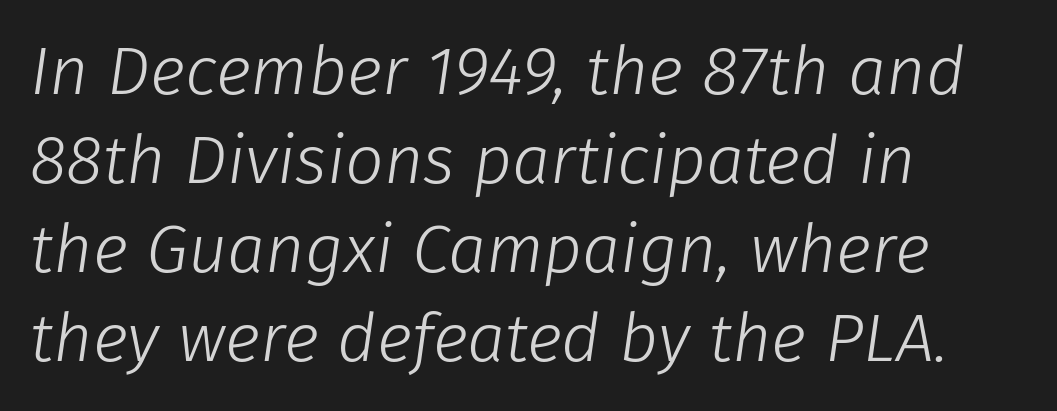
Q: Is the text bold? A: No.
Q: Is the text italic (slanted)? A: Yes, it leans right by about 8 degrees.
Q: Is the text underlined? A: No.
Q: How is the paragraph aligned? A: Left-aligned.
Q: Is the spacing between letters normal or unusually wide? A: Normal.
Q: Is the spacing between lines tight, normal or loose? A: Normal.
Q: Width (condensed, normal, or wide)? A: Normal.
Q: Stroke contrast? A: Low.
Q: x-height? A: Medium.
Q: Monospaced? A: No.
